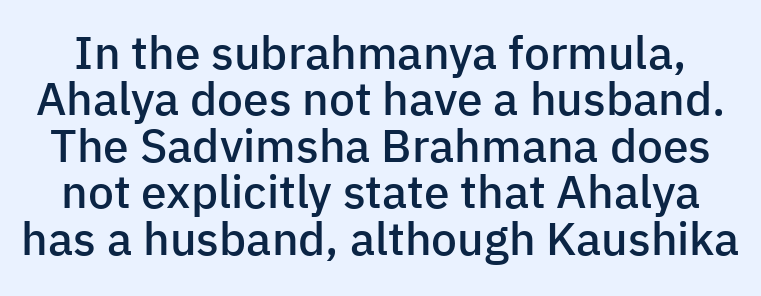
The image shows 46 px semibold sans-serif type, upright; set tight line spacing (1.01x), normal letter spacing, not underlined; low stroke contrast and a medium x-height.
